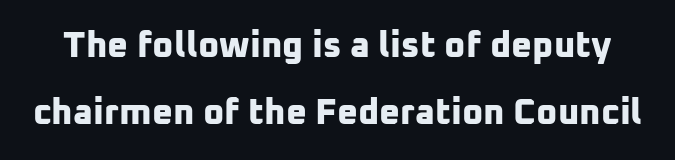
Q: Is the text bold? A: Yes.
Q: Is the typeface a serif or a sans-serif typeface? A: Sans-serif.
Q: Is the text underlined? A: No.
Q: Is the spacing between letters normal or unusually wide? A: Normal.
Q: Width (condensed, normal, or wide)? A: Normal.
Q: Stroke contrast? A: Low.
Q: x-height? A: Medium.
Q: Monospaced? A: No.
